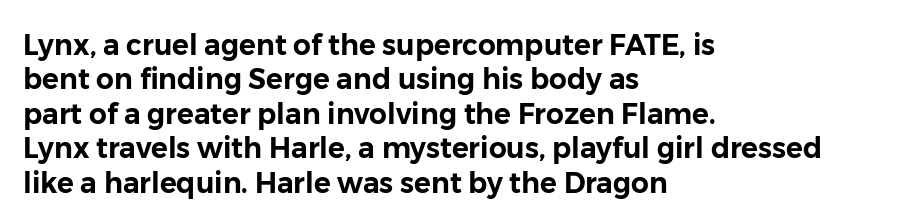
{"serif": "no", "italic": "no", "width": "normal", "stroke_contrast": "low", "x_height": "medium", "monospaced": "no", "underline": "no", "align": "left", "line_spacing_ratio": 1.23, "letter_spacing": "normal", "letter_spacing_em": 0.0, "glyph_px": 28}
